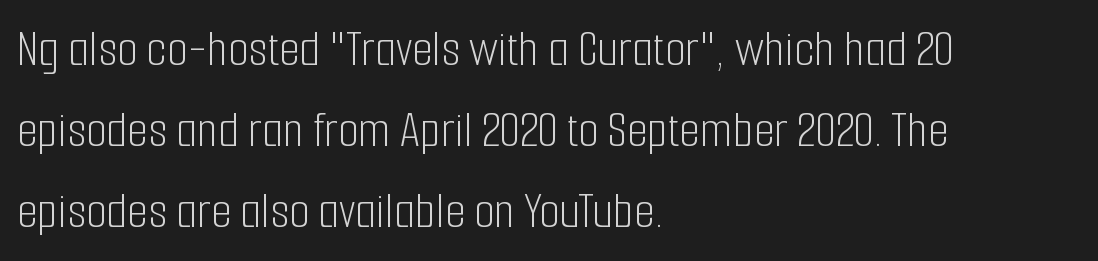
Weight: not bold — regular or lighter. This is sans-serif lettering, the kind often seen on screens and signage. Ascenders rise straight up at ninety degrees. This sample has the flowing, uneven cadence of proportional lettering. Underlining? Definitely not there.
